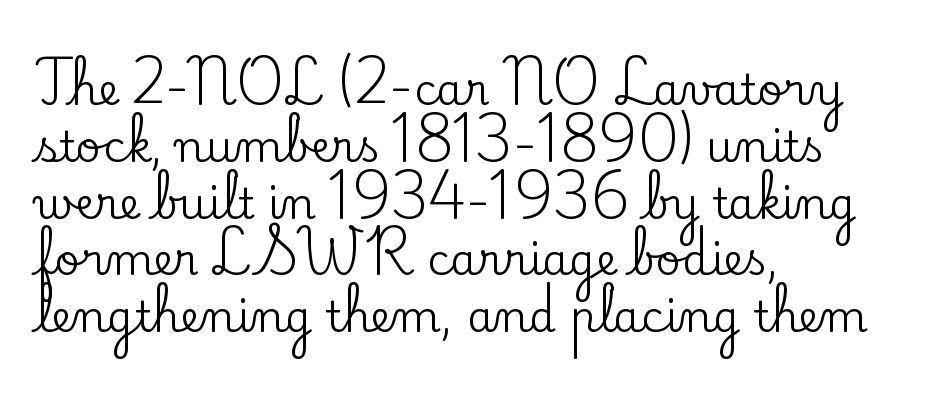
The image shows 43 px serif type, upright; set left-aligned, normal line spacing (1.32x), normal letter spacing, not underlined; low stroke contrast and a small x-height.
